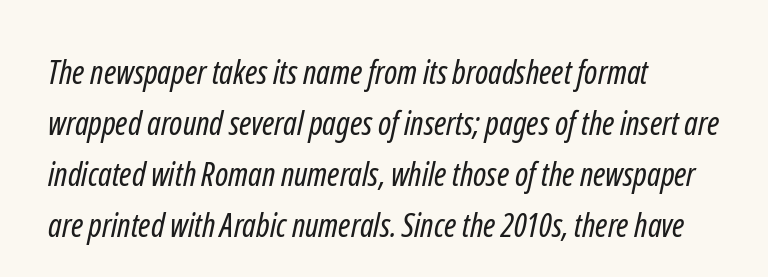
{"serif": "no", "bold": "no", "weight": "regular", "width": "condensed", "stroke_contrast": "low", "x_height": "medium", "monospaced": "no", "underline": "no", "align": "left", "line_spacing": "normal", "line_spacing_ratio": 1.55, "letter_spacing": "normal", "letter_spacing_em": 0.0, "glyph_px": 33}
